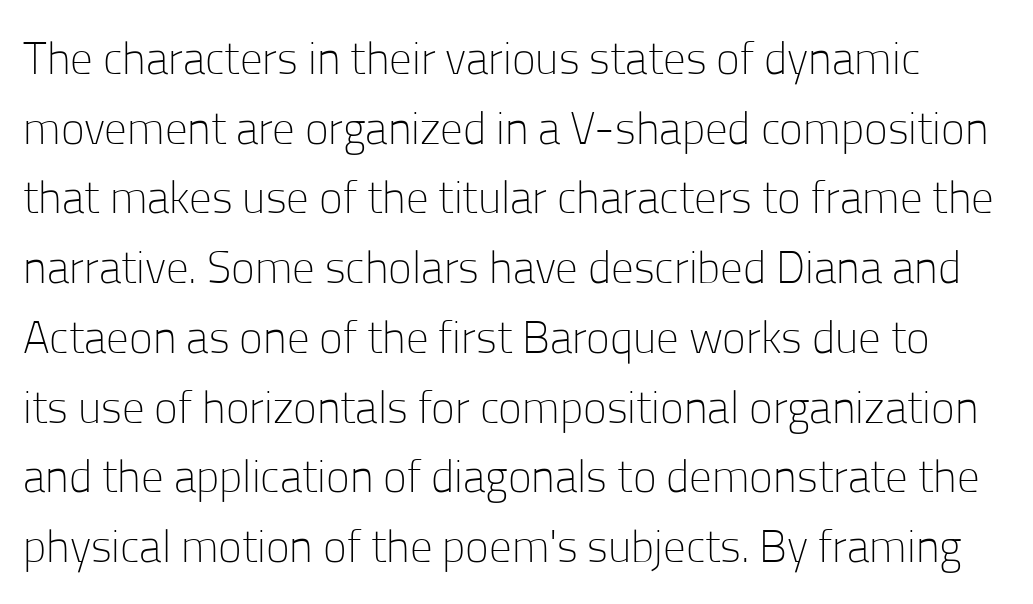
Q: Is the text bold? A: No.
Q: Is the text italic (slanted)? A: No, it is upright.
Q: Is the typeface a serif or a sans-serif typeface? A: Sans-serif.
Q: Is the text underlined? A: No.
Q: Is the spacing between letters normal or unusually wide? A: Normal.
Q: Is the spacing between lines tight, normal or loose? A: Normal.
Q: Width (condensed, normal, or wide)? A: Normal.
Q: Stroke contrast? A: Low.
Q: x-height? A: Medium.
Q: Monospaced? A: No.
